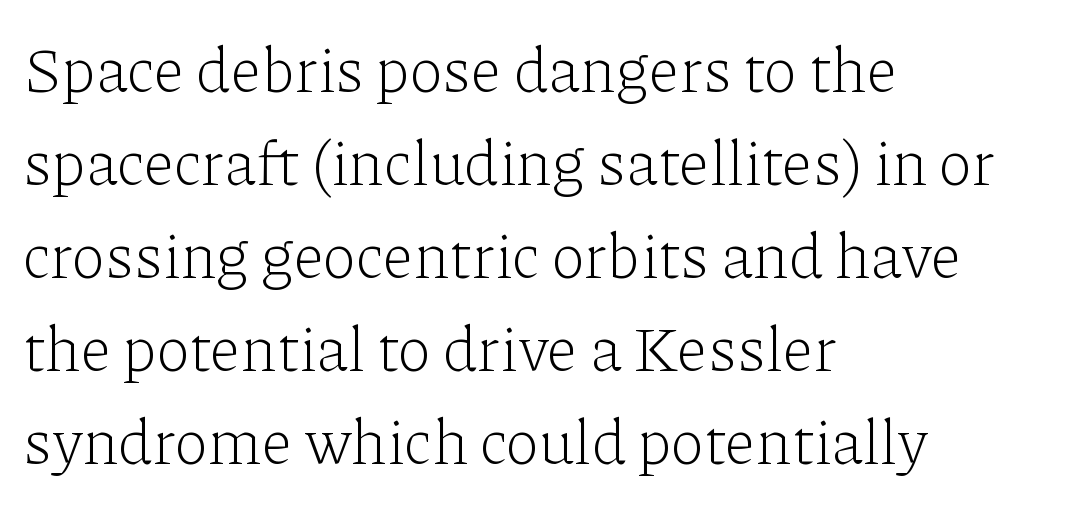
The image shows 62 px light serif type, upright; set left-aligned, normal line spacing (1.5x), normal letter spacing, not underlined; low stroke contrast and a medium x-height.
